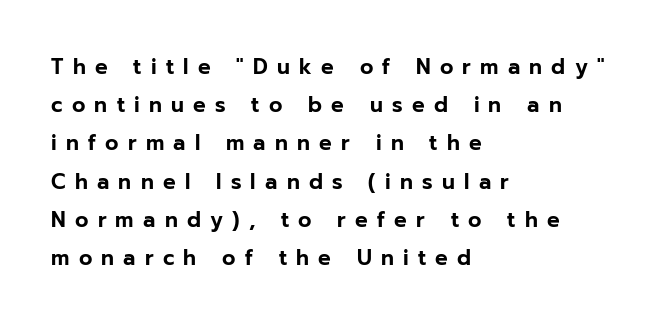
The image shows 21 px text type, upright; set left-aligned, line spacing 1.82x, unusually wide letter spacing (+0.44 em), not underlined.
